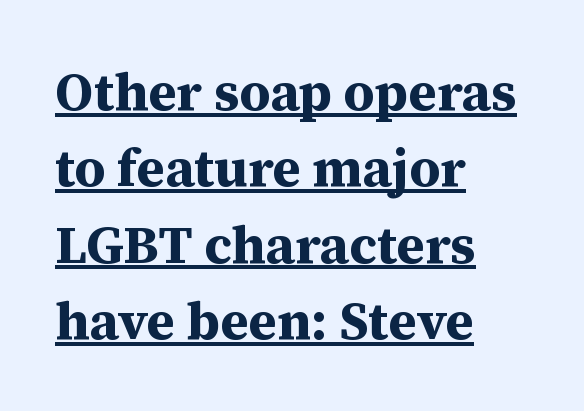
Q: Is the text bold? A: Yes.
Q: Is the text italic (slanted)? A: No, it is upright.
Q: Is the typeface a serif or a sans-serif typeface? A: Serif.
Q: Is the text underlined? A: Yes.
Q: How is the paragraph aligned? A: Left-aligned.
Q: Is the spacing between letters normal or unusually wide? A: Normal.
Q: Is the spacing between lines tight, normal or loose? A: Normal.
Q: Width (condensed, normal, or wide)? A: Normal.
Q: Stroke contrast? A: Medium.
Q: x-height? A: Medium.
Q: Monospaced? A: No.
